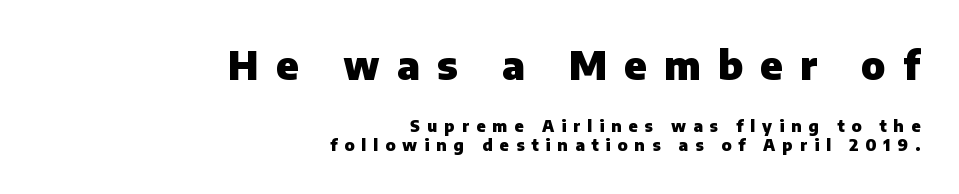
The image shows 39 px heavy sans-serif type, upright; set right-aligned, line spacing 1.16x, unusually wide letter spacing (+0.44 em), not underlined; the first (top) block is 2.44x larger; low stroke contrast and a medium x-height.
